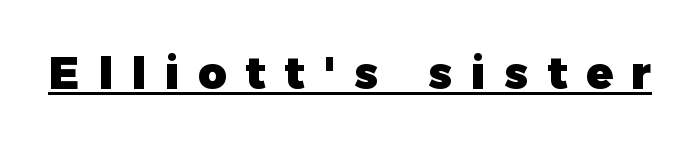
The image shows 44 px heavy sans-serif type, upright; set unusually wide letter spacing (+0.42 em), underlined; low stroke contrast and a medium x-height.
